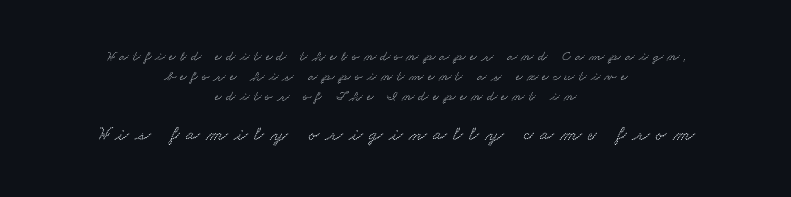
The image shows 20 px text type; set centered, normal line spacing (1.43x), unusually wide letter spacing (+0.31 em), not underlined; the second (bottom) block is 1.43x larger.
